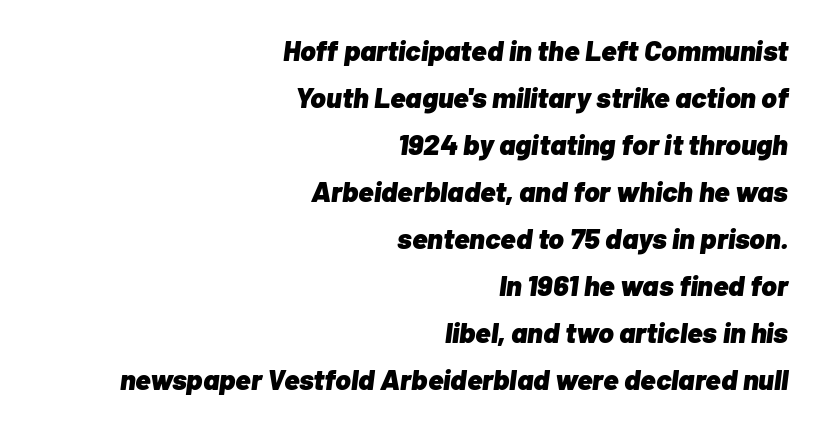
Line spacing here is normal. Quick note: underline off. You could not count columns in this text — the font is proportionally spaced. The strokes are fattened all the way to bold. Tall strokes in this sample are angled rather than plumb. Caption: multi-line text, flush right, ragged left.
